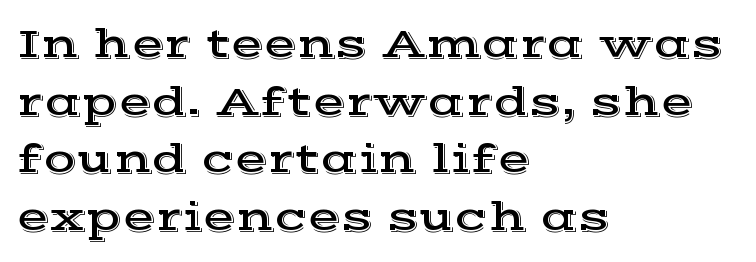
The image shows 43 px wide serif type, upright; set left-aligned, normal line spacing (1.34x), normal letter spacing, not underlined; a medium x-height.
